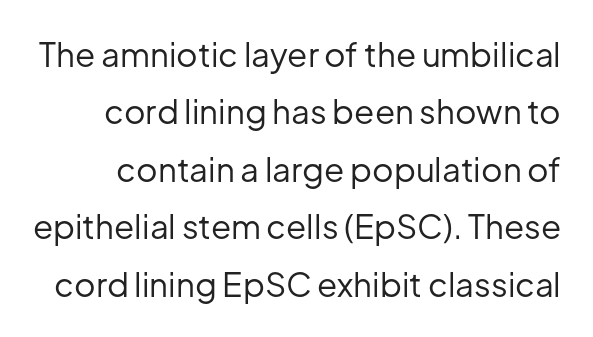
Q: Is the text bold? A: No.
Q: Is the text italic (slanted)? A: No, it is upright.
Q: Is the typeface a serif or a sans-serif typeface? A: Sans-serif.
Q: Is the text underlined? A: No.
Q: Is the spacing between letters normal or unusually wide? A: Normal.
Q: Width (condensed, normal, or wide)? A: Normal.
Q: Stroke contrast? A: Low.
Q: x-height? A: Medium.
Q: Monospaced? A: No.
